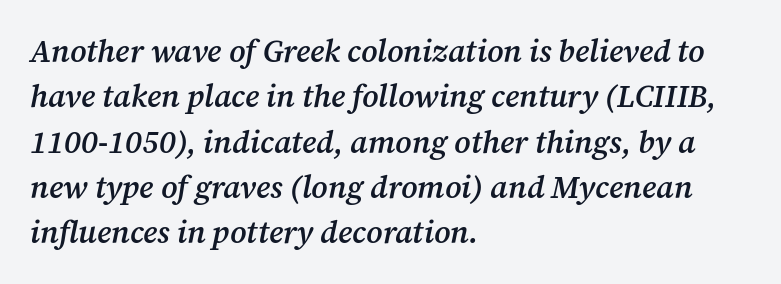
Q: Is the text bold? A: Semi-bold.
Q: Is the text italic (slanted)? A: Yes, it leans right by about 12 degrees.
Q: Is the typeface a serif or a sans-serif typeface? A: Serif.
Q: Is the text underlined? A: No.
Q: How is the paragraph aligned? A: Left-aligned.
Q: Is the spacing between letters normal or unusually wide? A: Normal.
Q: Is the spacing between lines tight, normal or loose? A: Normal.
Q: Width (condensed, normal, or wide)? A: Normal.
Q: Stroke contrast? A: Medium.
Q: x-height? A: Medium.
Q: Monospaced? A: No.
